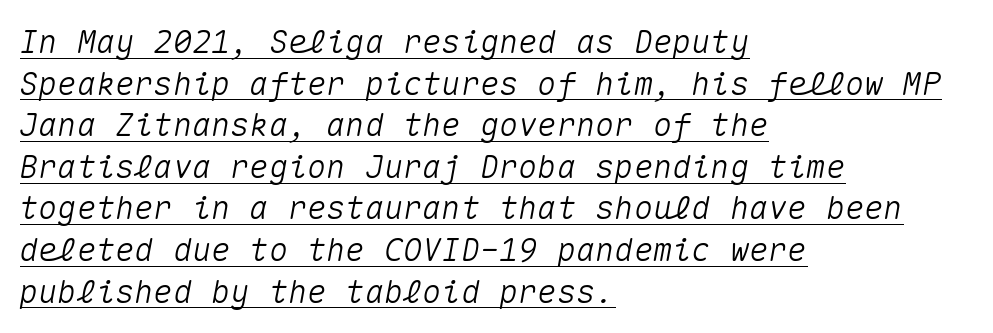
Compared with undecorated copy, this sample adds a rule below the words. Looking at the ascenders, they clearly lean. This sample has the even, mechanical cadence of fixed-width lettering. Compared with typical body copy, the letter spacing here is the same.
